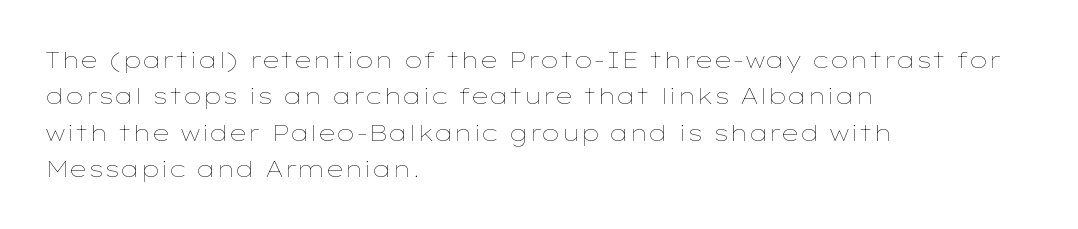
{"italic": "no", "bold": "no", "underline": "no", "align": "left", "line_spacing": "normal", "line_spacing_ratio": 1.58, "letter_spacing": "normal", "letter_spacing_em": 0.0, "glyph_px": 23}
